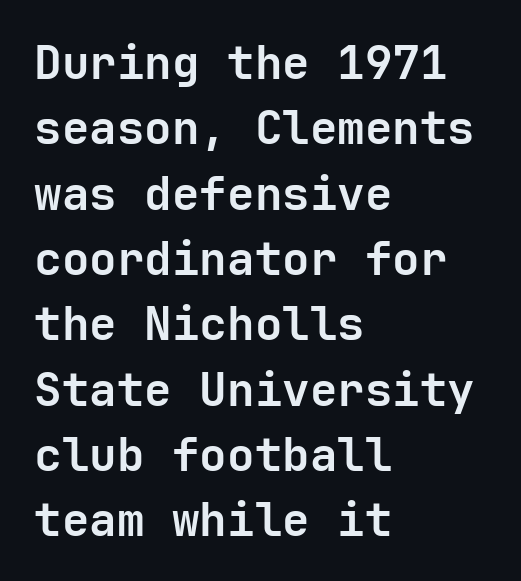
Posture: straight, roman, zero tilt. These lines stack with their left ends in a neat column. Spacing between characters is what you'd get straight out of the box. The glyphs are unaccompanied by any horizontal stroke below them. Successive baselines arrive at the customary interval. I'd describe the lettering as bold — thick and assertive.
